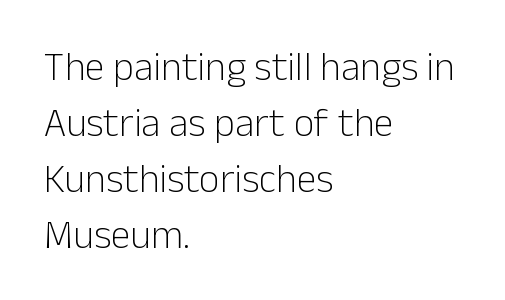
Q: Is the text bold? A: No.
Q: Is the text italic (slanted)? A: No, it is upright.
Q: Is the typeface a serif or a sans-serif typeface? A: Sans-serif.
Q: Is the text underlined? A: No.
Q: How is the paragraph aligned? A: Left-aligned.
Q: Is the spacing between letters normal or unusually wide? A: Normal.
Q: Is the spacing between lines tight, normal or loose? A: Normal.
Q: Width (condensed, normal, or wide)? A: Normal.
Q: Stroke contrast? A: Low.
Q: x-height? A: Medium.
Q: Monospaced? A: No.
